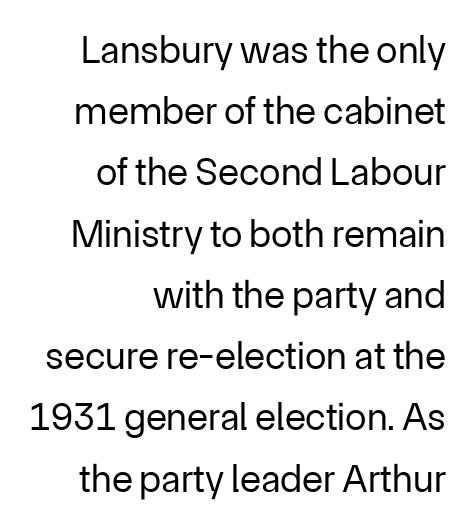
The passage shown is not underscored anywhere. This rendering uses right alignment, leaving the left contour irregular. Here the designer chose a conventional face with non-uniform glyph widths. The type family on display is of the sans-serif kind.
